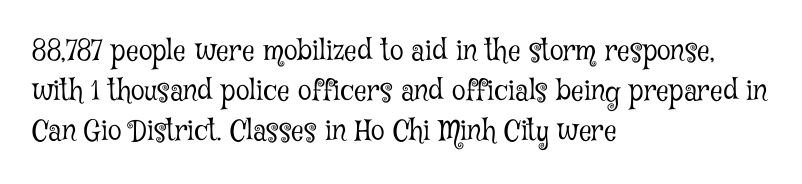
The image shows 28 px light, condensed serif type, upright; set left-aligned, normal line spacing (1.42x), normal letter spacing, not underlined; low stroke contrast and a medium x-height.
